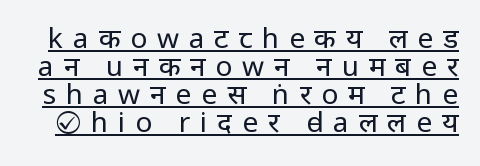
The image shows 28 px regular-weight, condensed sans-serif type, upright; set tight line spacing (1.0x), unusually wide letter spacing (+0.35 em), underlined; low stroke contrast.
